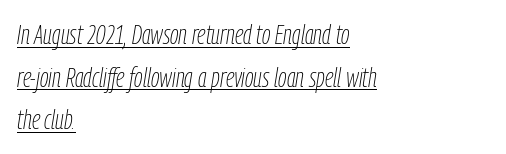
{"italic": "yes", "lean": "right", "slant_degrees": 9, "bold": "no", "underline": "yes", "align": "left", "line_spacing": "normal", "line_spacing_ratio": 1.58, "letter_spacing": "normal", "letter_spacing_em": 0.0, "glyph_px": 27}
